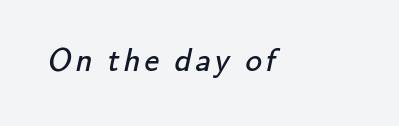
Q: Is the text bold? A: No.
Q: Is the typeface a serif or a sans-serif typeface? A: Sans-serif.
Q: Is the text underlined? A: No.
Q: How is the paragraph aligned? A: Left-aligned.
Q: Width (condensed, normal, or wide)? A: Normal.
Q: Stroke contrast? A: Low.
Q: x-height? A: Small.
Q: Monospaced? A: No.
